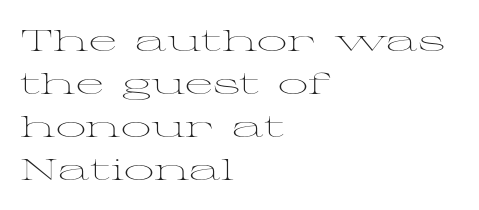
{"serif": "yes", "italic": "no", "bold": "no", "weight": "light", "width": "wide", "stroke_contrast": "medium", "x_height": "medium", "monospaced": "no", "underline": "no", "align": "left", "line_spacing": "normal", "line_spacing_ratio": 1.43, "letter_spacing": "normal", "letter_spacing_em": 0.0, "glyph_px": 30}
